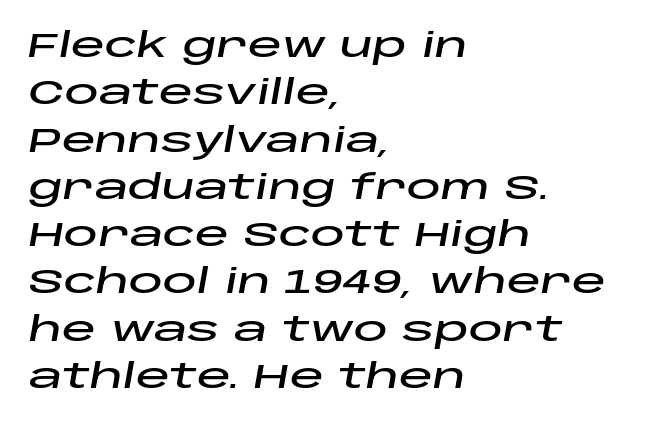
You could not count columns in this text — the font is proportionally spaced. Plain, unruled lines of type. The letters sit at their default tracking, neither squeezed nor spread. Every character sits at an angle, as italics do.
